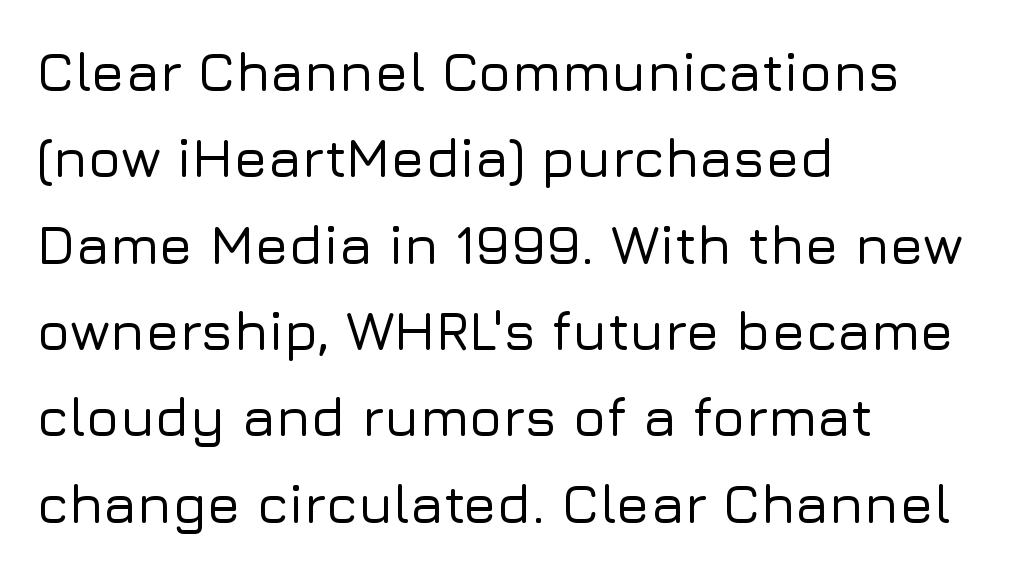
{"serif": "no", "italic": "no", "width": "normal", "stroke_contrast": "low", "x_height": "medium", "monospaced": "no", "underline": "no", "align": "left", "line_spacing": "normal", "line_spacing_ratio": 1.57, "letter_spacing": "normal", "letter_spacing_em": 0.0, "glyph_px": 55}
